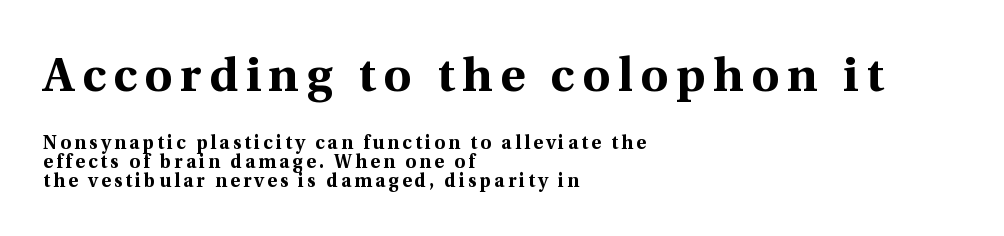
The image shows 48 px bold serif type, upright; set left-aligned, tight line spacing (1.01x), not underlined; the first (top) block is 2.53x larger; a medium x-height.
